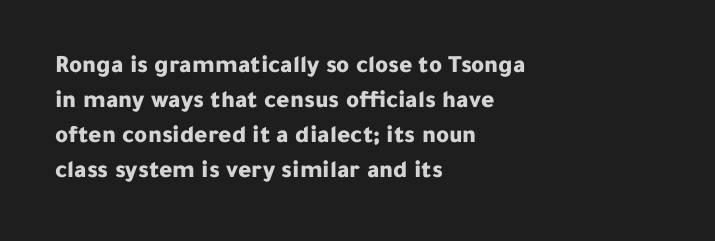
Nope, not italic — everything's standing straight. Regular leading. Teacher's note: observe the even left margin — that is flush-left alignment. The space beneath each line is pristine and unruled. Glyph-to-glyph distance matches everyday printed text.
